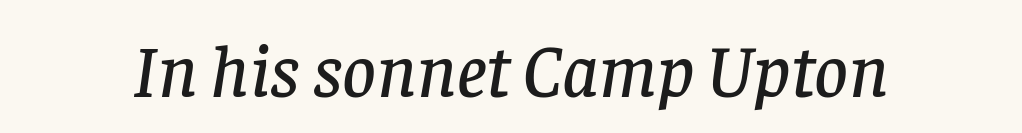
The image shows 74 px serif type, italic (leaning right); set normal letter spacing, not underlined; low stroke contrast and a large x-height.
